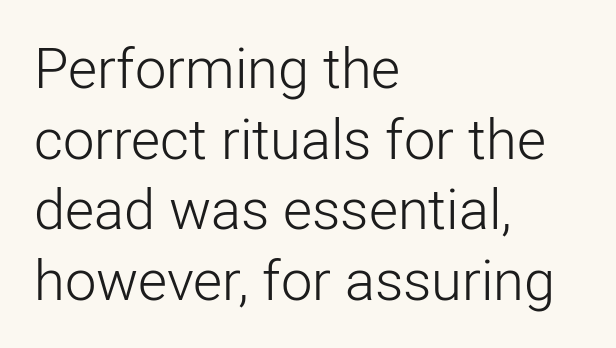
The image shows 56 px light sans-serif type, upright; set left-aligned, normal line spacing (1.26x), normal letter spacing, not underlined; low stroke contrast and a medium x-height.
